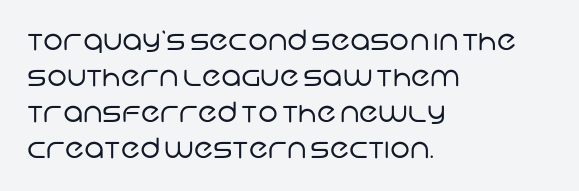
This sample is left-justified, so line endings fall wherever the words run out. Look at the bottom of the vertical strokes: they stop flat, with no serifs. A typesetter would call this leading conventional body-copy spacing. Spacing verdict: proportional, widths tailored to each character.
